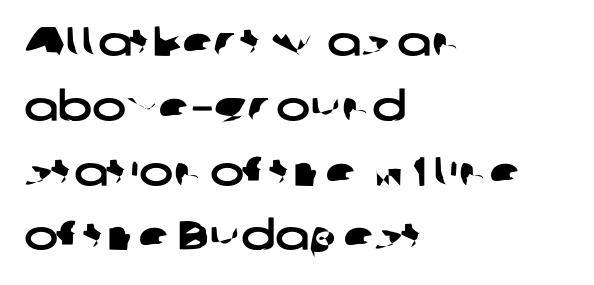
The image shows 41 px wide sans-serif type; set left-aligned, normal line spacing (1.58x), normal letter spacing, not underlined; low stroke contrast and a medium x-height.
